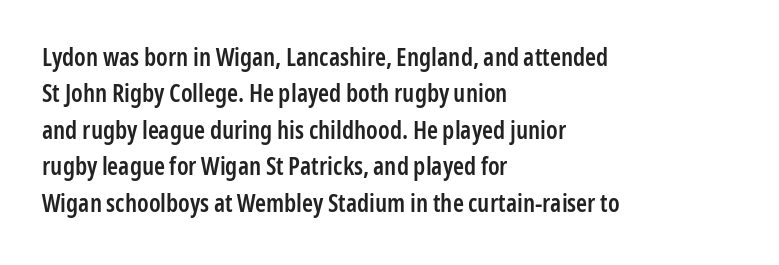
A somewhat darkened texture: the type is semibold rather than bold. If you drew a ruler down the left edge, every line would touch it. The zone under the glyphs is completely vacant. Ascenders rise straight up at ninety degrees. Caption: standard tracking, unaltered. Each new line begins a customary step beneath the previous one.
